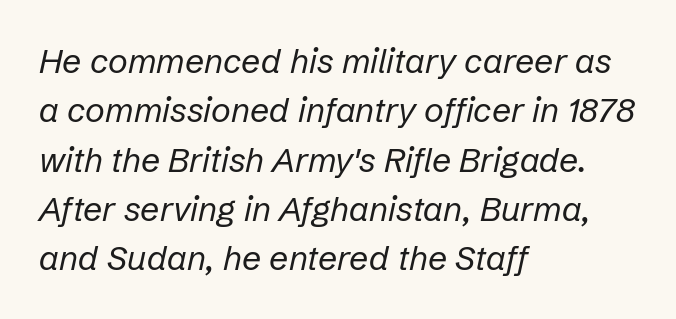
The image shows 34 px regular-weight type, italic (leaning right); set left-aligned, normal line spacing (1.45x), normal letter spacing, not underlined; low stroke contrast and a medium x-height.
